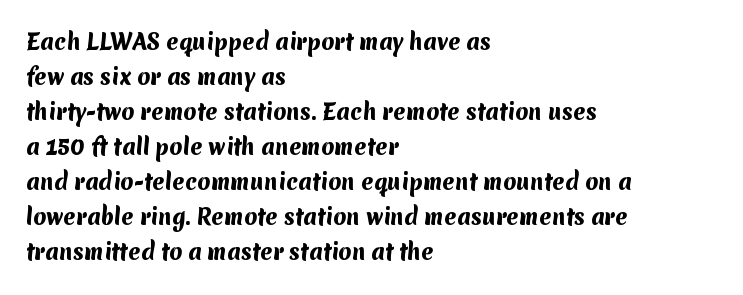
Q: Is the text bold? A: Yes.
Q: Is the text underlined? A: No.
Q: How is the paragraph aligned? A: Left-aligned.
Q: Is the spacing between letters normal or unusually wide? A: Normal.
Q: Is the spacing between lines tight, normal or loose? A: Normal.
